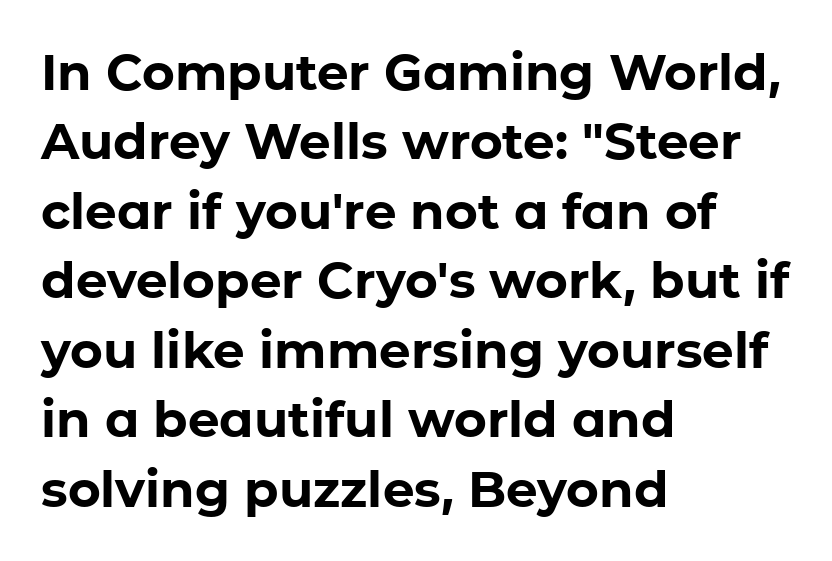
{"serif": "no", "italic": "no", "bold": "yes", "weight": "bold", "width": "normal", "stroke_contrast": "low", "x_height": "medium", "monospaced": "no", "underline": "no", "align": "left", "line_spacing": "normal", "line_spacing_ratio": 1.39, "letter_spacing": "normal", "letter_spacing_em": 0.0, "glyph_px": 50}
